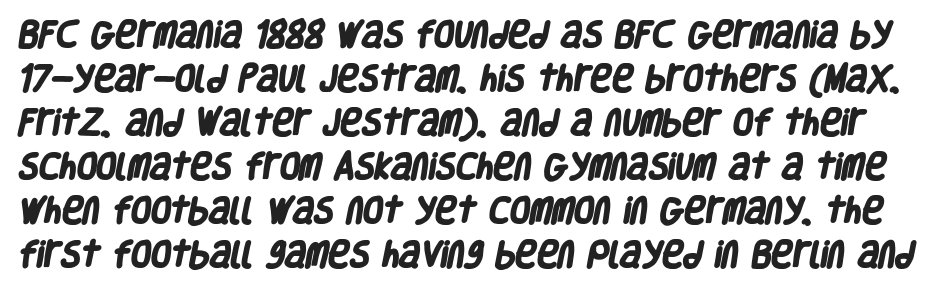
The image shows 29 px heavy, condensed sans-serif type; set normal line spacing (1.52x), normal letter spacing, not underlined; low stroke contrast and a large x-height.
